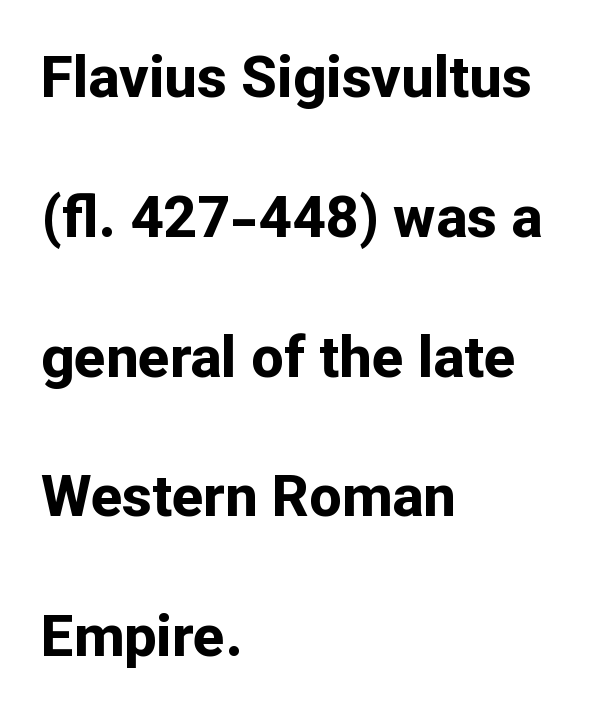
A typesetter would mark this as roman, not italic. Heavy-handed strokes throughout: this text is bold. The ragged edge is on the right, which tells us the setting is flush left. One glance says open: line gaps are wider than usual. The font family rendered here belongs to the sans-serif group. Students, note that the glyphs here touch the page at normal intervals.
